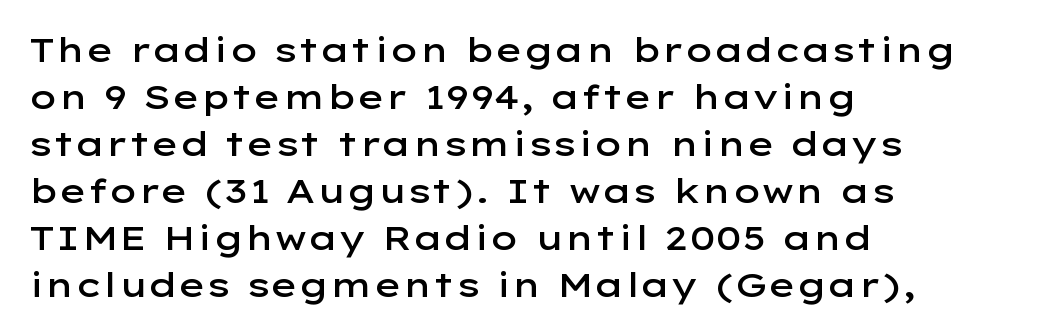
{"serif": "no", "italic": "no", "bold": "semi", "weight": "semibold", "width": "wide", "stroke_contrast": "low", "x_height": "medium", "monospaced": "no", "underline": "no", "align": "left", "line_spacing": "normal", "line_spacing_ratio": 1.38, "letter_spacing": "normal", "letter_spacing_em": 0.0, "glyph_px": 34}
